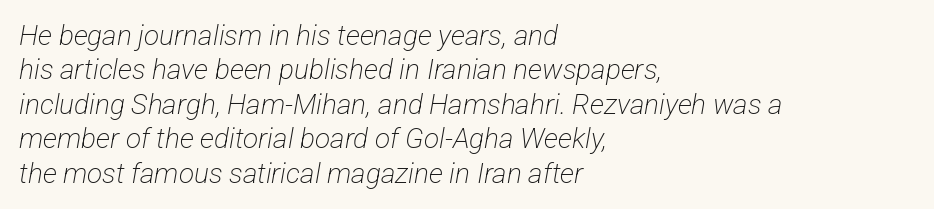
Q: Is the text bold? A: No.
Q: Is the typeface a serif or a sans-serif typeface? A: Sans-serif.
Q: Is the text underlined? A: No.
Q: How is the paragraph aligned? A: Left-aligned.
Q: Is the spacing between letters normal or unusually wide? A: Normal.
Q: Width (condensed, normal, or wide)? A: Condensed.
Q: Stroke contrast? A: Low.
Q: x-height? A: Medium.
Q: Monospaced? A: No.
